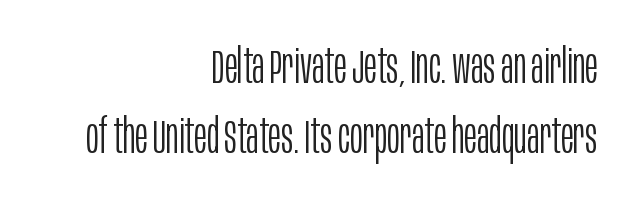
The image shows 48 px light, condensed sans-serif type, upright; set right-aligned, normal line spacing (1.45x), normal letter spacing, not underlined; low stroke contrast and a large x-height.
